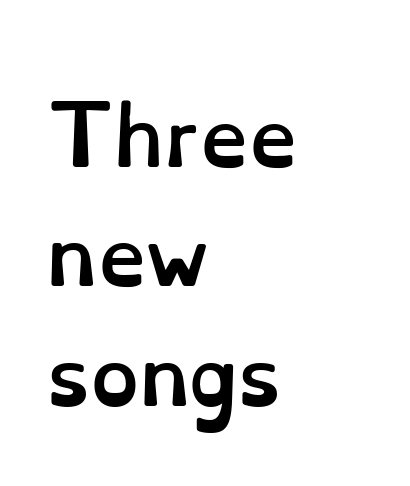
Each letter keeps its own natural width here, so spacing adapts to shape. The glyphs are unaccompanied by any horizontal stroke below them. Line spacing here is normal. A full-strength bold gives these letters their thick strokes. Posture: upright roman.
